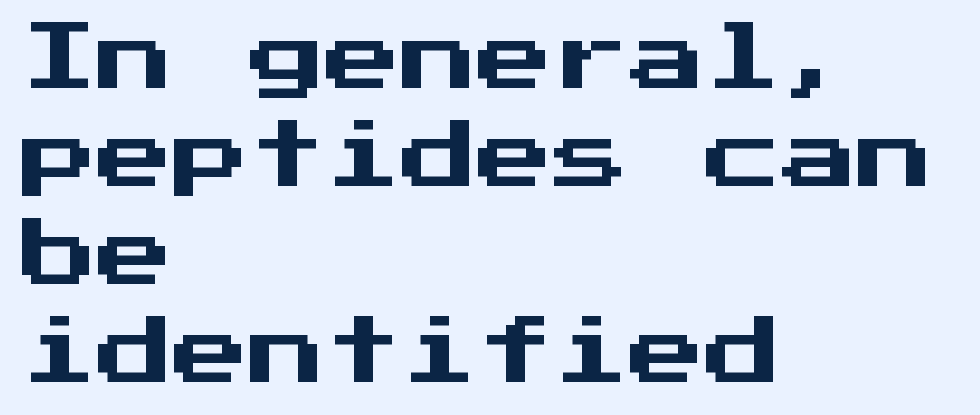
The image shows 76 px sans-serif type, upright, monospaced; set left-aligned, normal line spacing (1.29x), normal letter spacing, not underlined; medium stroke contrast and a medium x-height.
